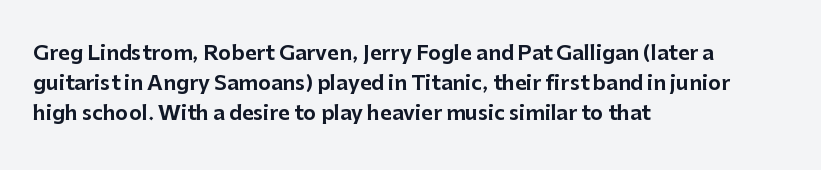
The image shows 20 px text type, upright; set left-aligned, normal line spacing (1.51x), normal letter spacing, not underlined.
